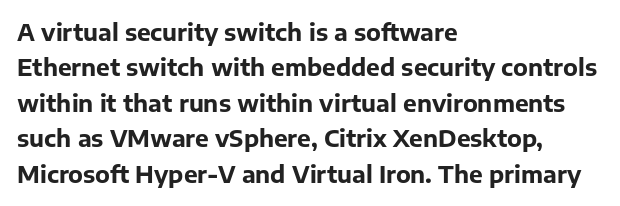
Q: Is the text bold? A: Yes.
Q: Is the text italic (slanted)? A: No, it is upright.
Q: Is the text underlined? A: No.
Q: How is the paragraph aligned? A: Left-aligned.
Q: Is the spacing between letters normal or unusually wide? A: Normal.
Q: Is the spacing between lines tight, normal or loose? A: Normal.
